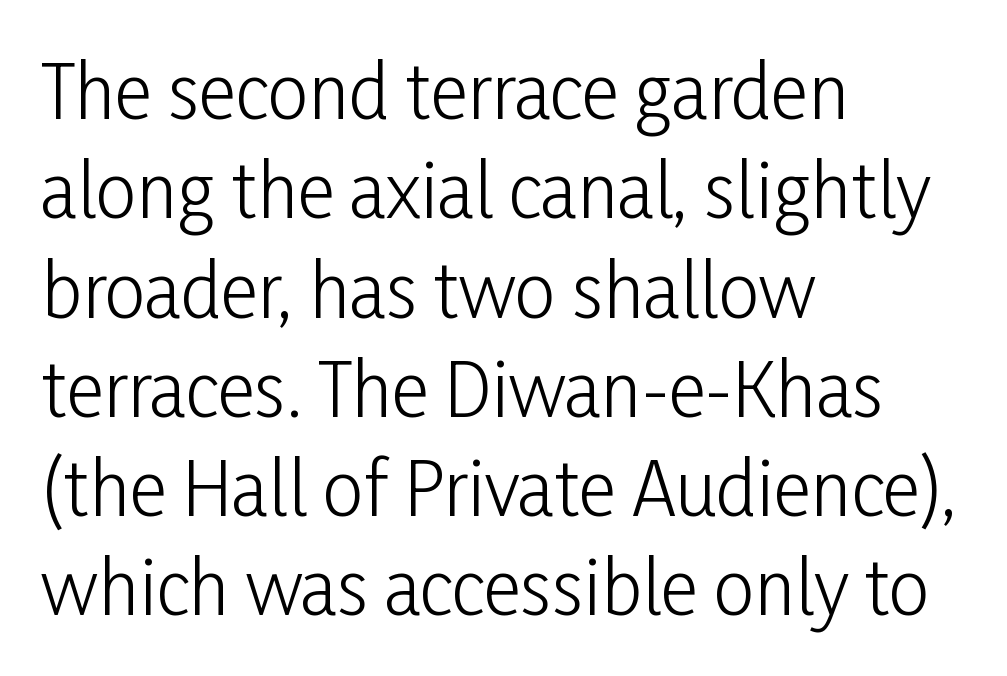
Q: Is the text bold? A: No.
Q: Is the text italic (slanted)? A: No, it is upright.
Q: Is the typeface a serif or a sans-serif typeface? A: Sans-serif.
Q: Is the text underlined? A: No.
Q: How is the paragraph aligned? A: Left-aligned.
Q: Is the spacing between letters normal or unusually wide? A: Normal.
Q: Is the spacing between lines tight, normal or loose? A: Normal.
Q: Width (condensed, normal, or wide)? A: Condensed.
Q: Stroke contrast? A: Low.
Q: x-height? A: Medium.
Q: Monospaced? A: No.
